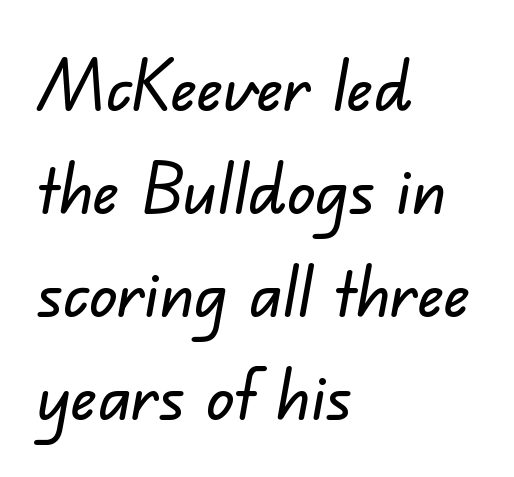
Q: Is the typeface a serif or a sans-serif typeface? A: Sans-serif.
Q: Is the text underlined? A: No.
Q: How is the paragraph aligned? A: Left-aligned.
Q: Is the spacing between letters normal or unusually wide? A: Normal.
Q: Is the spacing between lines tight, normal or loose? A: Normal.
Q: Width (condensed, normal, or wide)? A: Normal.
Q: Stroke contrast? A: Low.
Q: x-height? A: Small.
Q: Monospaced? A: No.
